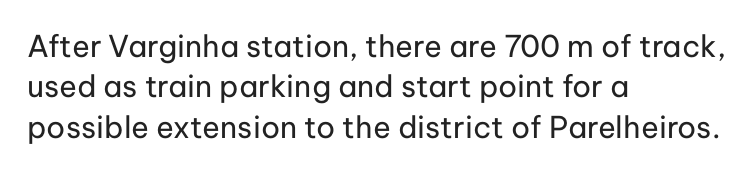
Q: Is the text bold? A: No.
Q: Is the text italic (slanted)? A: No, it is upright.
Q: Is the typeface a serif or a sans-serif typeface? A: Sans-serif.
Q: Is the text underlined? A: No.
Q: How is the paragraph aligned? A: Left-aligned.
Q: Is the spacing between letters normal or unusually wide? A: Normal.
Q: Is the spacing between lines tight, normal or loose? A: Normal.
Q: Width (condensed, normal, or wide)? A: Normal.
Q: Stroke contrast? A: Low.
Q: x-height? A: Medium.
Q: Monospaced? A: No.
